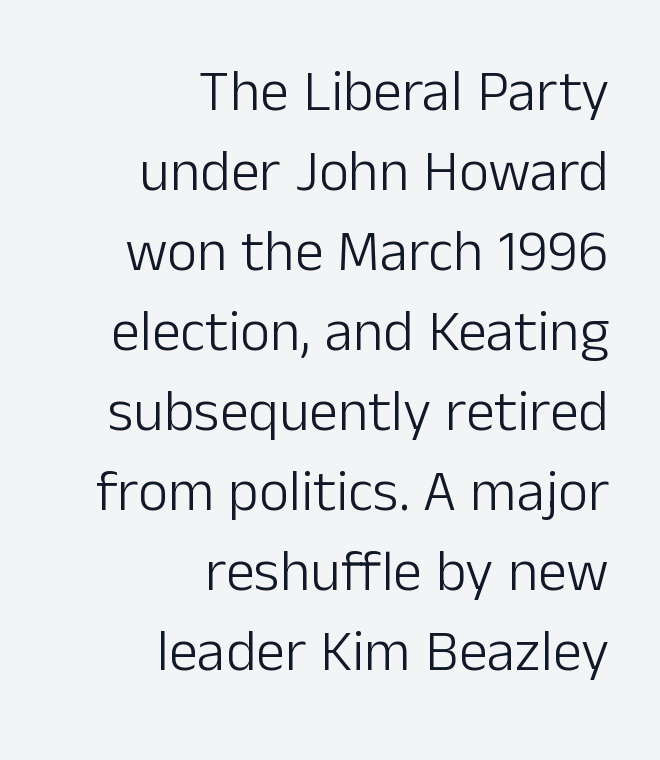
A quiet, ordinary-to-light weight characterises the typeface. Glyph-to-glyph distance matches everyday printed text. You could not count columns in this text — the font is proportionally spaced. Posture: straight, roman, zero tilt. The rag falls on the left side of this text block. Letters rest on an invisible, unmarked baseline.
